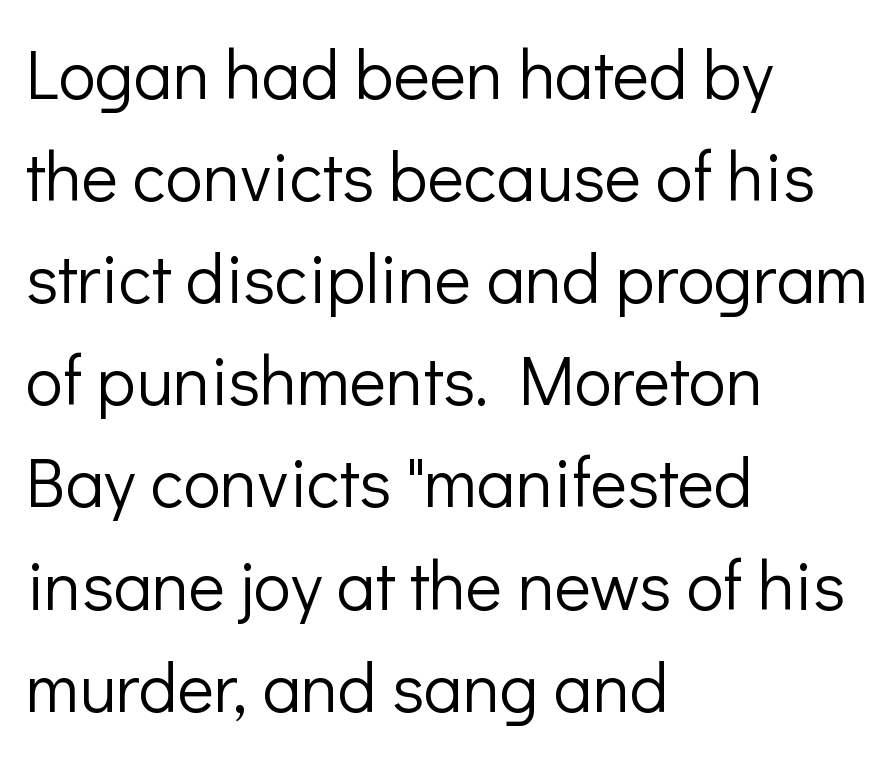
{"serif": "no", "italic": "no", "bold": "no", "weight": "light", "width": "normal", "stroke_contrast": "low", "x_height": "medium", "monospaced": "no", "underline": "no", "align": "left", "line_spacing": "normal", "line_spacing_ratio": 1.48, "letter_spacing": "normal", "letter_spacing_em": 0.0, "glyph_px": 69}
